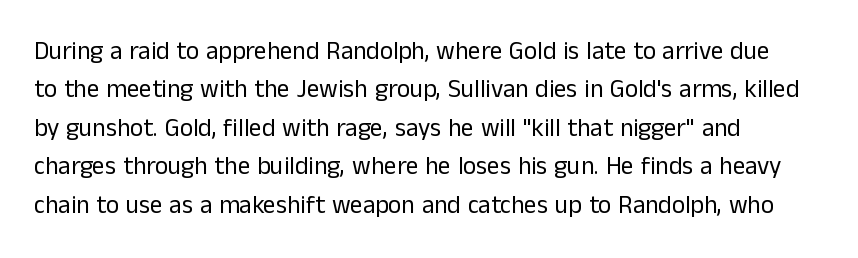
This sample uses an upright cut, with every glyph sitting square on the baseline. The string is rendered with underlining switched off. Tracking value appears to be zero — textbook default spacing. The lines in this sample share a left origin and differ only in where they stop. Vertical spacing — default.
